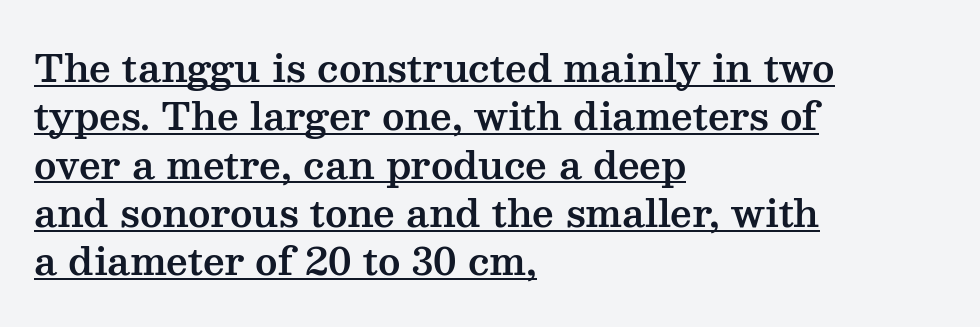
{"serif": "yes", "italic": "no", "width": "wide", "stroke_contrast": "medium", "x_height": "medium", "monospaced": "no", "underline": "yes", "align": "left", "line_spacing": "normal", "line_spacing_ratio": 1.27, "letter_spacing": "normal", "letter_spacing_em": 0.0, "glyph_px": 38}
